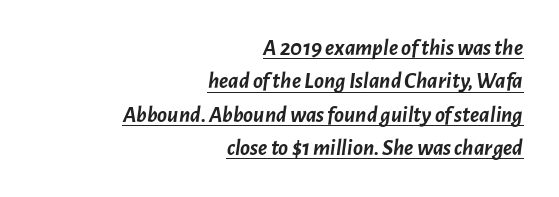
Notice how a bar underscores the lettering throughout. Typesetter's note: full bold, strokes at maximum text heaviness. Rendered with sloped, italic letterforms. Casual observation: everything's shoved over to the right.
